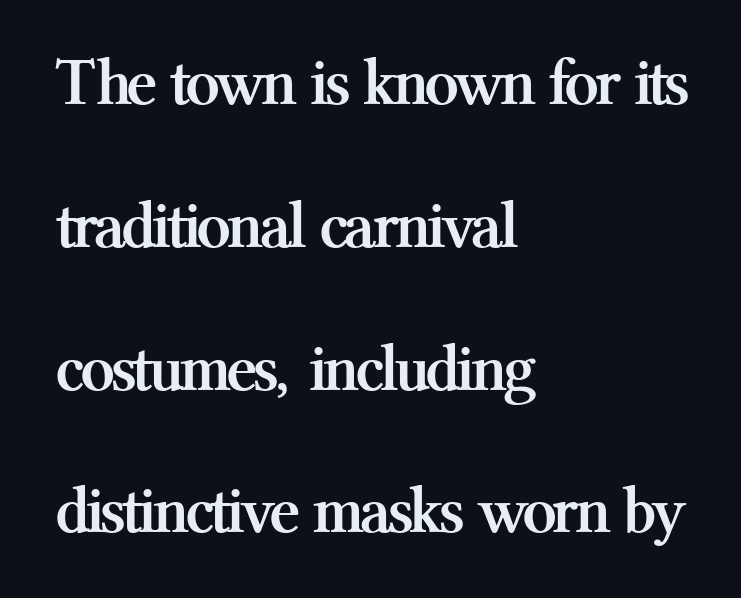
Q: Is the text bold? A: Yes.
Q: Is the text italic (slanted)? A: No, it is upright.
Q: Is the typeface a serif or a sans-serif typeface? A: Serif.
Q: Is the text underlined? A: No.
Q: How is the paragraph aligned? A: Left-aligned.
Q: Is the spacing between letters normal or unusually wide? A: Normal.
Q: Is the spacing between lines tight, normal or loose? A: Loose.
Q: Width (condensed, normal, or wide)? A: Normal.
Q: Stroke contrast? A: Medium.
Q: x-height? A: Medium.
Q: Monospaced? A: No.
